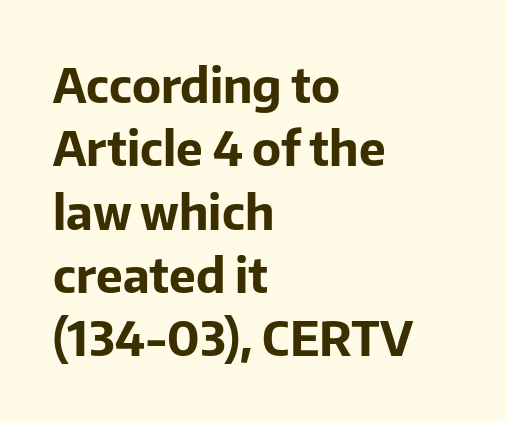
The image shows 48 px bold sans-serif type, upright; set left-aligned, normal line spacing (1.32x), normal letter spacing, not underlined; low stroke contrast and a medium x-height.
